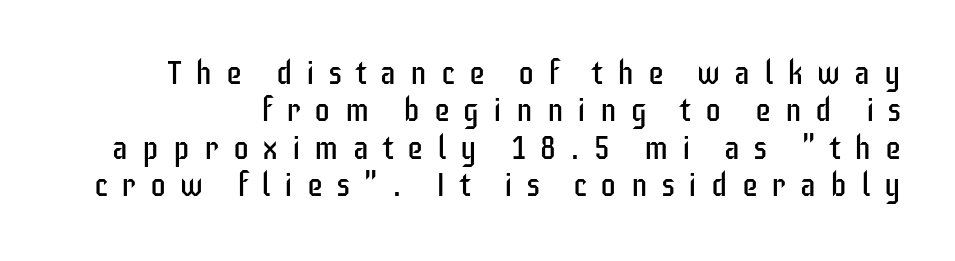
Q: Is the text bold? A: No.
Q: Is the text italic (slanted)? A: No, it is upright.
Q: Is the typeface a serif or a sans-serif typeface? A: Sans-serif.
Q: Is the text underlined? A: No.
Q: Is the spacing between letters normal or unusually wide? A: Unusually wide.
Q: Width (condensed, normal, or wide)? A: Condensed.
Q: Stroke contrast? A: Low.
Q: x-height? A: Large.
Q: Monospaced? A: No.
